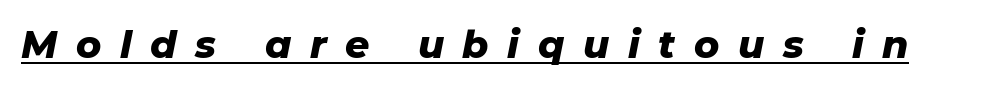
Descenders here cross a horizontal rule under the line. Compared with typical body copy, the letter spacing here is much looser. Every character sits at an angle, as italics do. Do the characters align in a grid? No, the font is proportional. The font is running at its bold setting.
